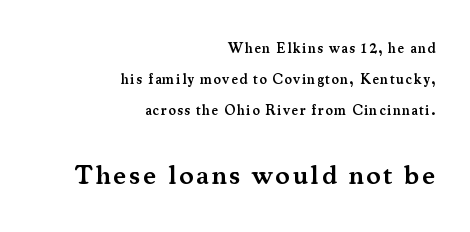
{"italic": "no", "bold": "semi", "underline": "no", "align": "right", "line_spacing": "loose", "line_spacing_ratio": 2.23, "larger_block": "second", "size_ratio": 1.93, "glyph_px": 27}
